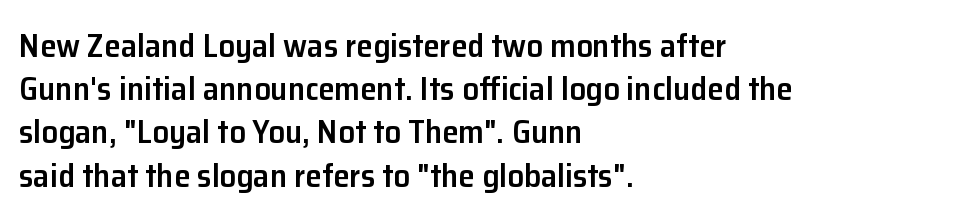
The image shows 33 px semibold sans-serif type, upright; set left-aligned, normal line spacing (1.31x), normal letter spacing, not underlined; low stroke contrast and a medium x-height.
